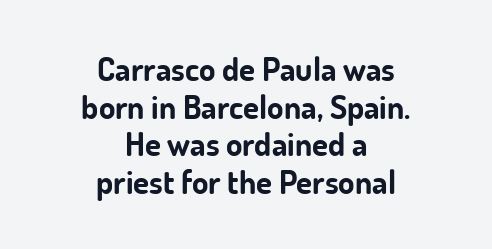
The lettering stays uniformly vertical, giving the passage a roman look. Compared with a flush-left layout, this one balances lines on the center instead. Characters follow at the spacing the type designer built in. Every letter is thick-stroked: bold, no question. Does the leading feel generous? Not at all — it's pinched. Unmarked baselines from the first word to the last.
